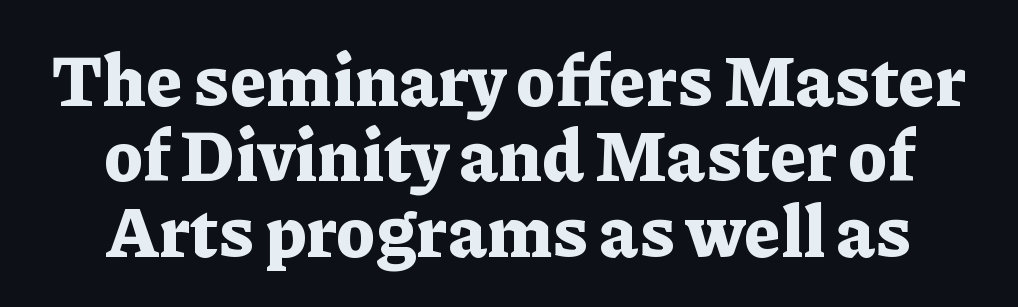
{"serif": "yes", "italic": "no", "bold": "yes", "weight": "bold", "width": "normal", "stroke_contrast": "low", "x_height": "medium", "monospaced": "no", "underline": "no", "align": "center", "line_spacing": "tight", "line_spacing_ratio": 1.06, "letter_spacing": "normal", "letter_spacing_em": 0.0, "glyph_px": 71}
